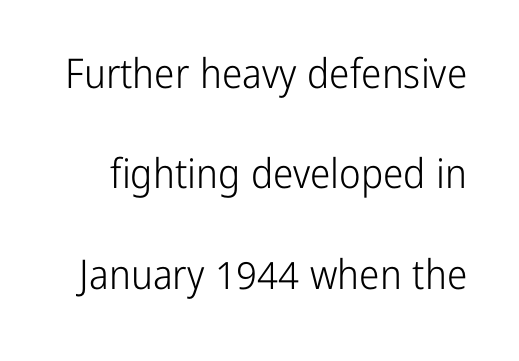
{"serif": "no", "italic": "no", "bold": "no", "weight": "light", "width": "condensed", "stroke_contrast": "low", "x_height": "medium", "monospaced": "no", "underline": "no", "line_spacing": "loose", "line_spacing_ratio": 2.45, "letter_spacing": "normal", "letter_spacing_em": 0.0, "glyph_px": 41}
